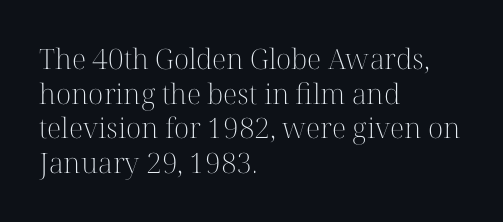
{"serif": "yes", "italic": "no", "bold": "no", "weight": "light", "width": "normal", "stroke_contrast": "high", "x_height": "medium", "monospaced": "no", "underline": "no", "align": "left", "line_spacing_ratio": 1.24, "letter_spacing": "normal", "letter_spacing_em": 0.0, "glyph_px": 28}
